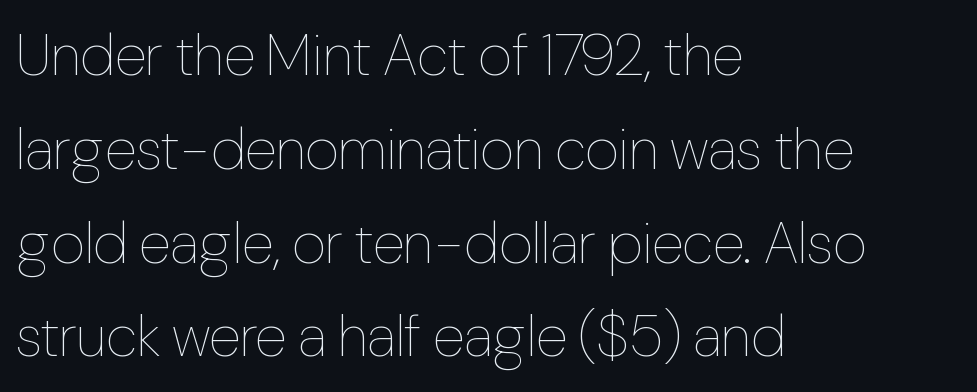
Observe the ordinary spacing: letters are neighbours, not strangers. The passage shown is not underscored anywhere. Do the letters lean? They stand straight. Leading matches the norm, producing a regular column.
